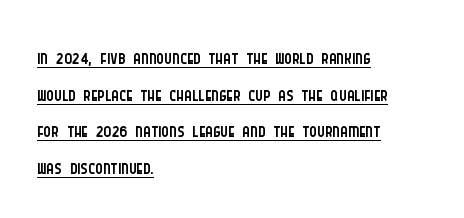
Q: Is the text bold? A: No.
Q: Is the text italic (slanted)? A: No, it is upright.
Q: Is the typeface a serif or a sans-serif typeface? A: Sans-serif.
Q: Is the text underlined? A: Yes.
Q: How is the paragraph aligned? A: Left-aligned.
Q: Is the spacing between letters normal or unusually wide? A: Normal.
Q: Is the spacing between lines tight, normal or loose? A: Normal.
Q: Width (condensed, normal, or wide)? A: Condensed.
Q: Stroke contrast? A: Low.
Q: x-height? A: Large.
Q: Monospaced? A: No.
